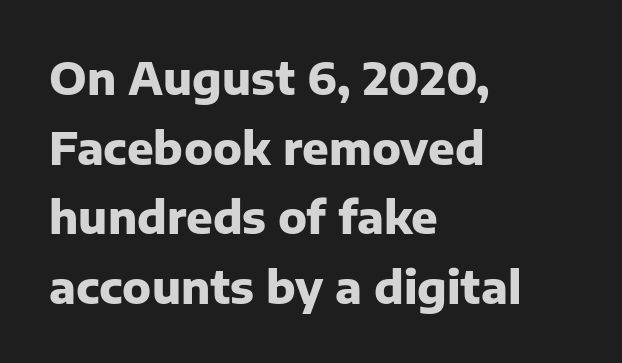
{"serif": "no", "italic": "no", "bold": "yes", "weight": "heavy", "width": "normal", "stroke_contrast": "low", "x_height": "medium", "monospaced": "no", "underline": "no", "align": "left", "line_spacing": "normal", "line_spacing_ratio": 1.58, "letter_spacing": "normal", "letter_spacing_em": 0.0, "glyph_px": 44}
